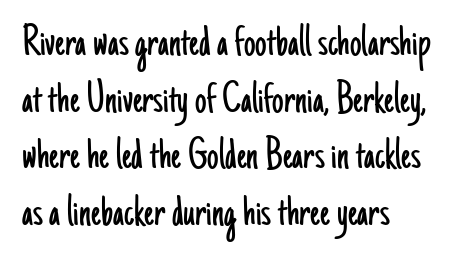
{"serif": "no", "italic": "no", "bold": "no", "weight": "light", "width": "condensed", "stroke_contrast": "low", "x_height": "small", "monospaced": "no", "underline": "no", "align": "left", "line_spacing_ratio": 1.23, "letter_spacing": "normal", "letter_spacing_em": 0.0, "glyph_px": 46}
